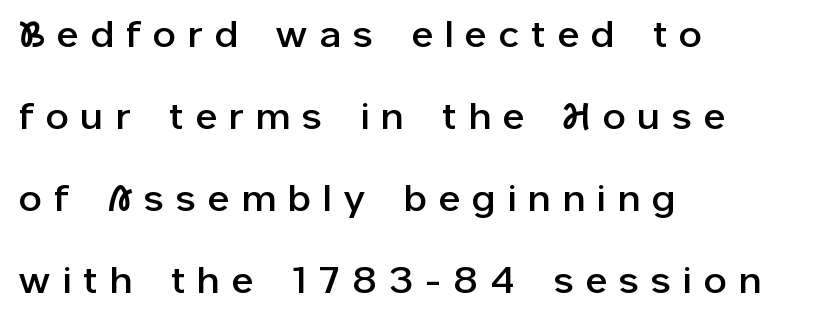
Q: Is the text italic (slanted)? A: No, it is upright.
Q: Is the typeface a serif or a sans-serif typeface? A: Sans-serif.
Q: Is the text underlined? A: No.
Q: How is the paragraph aligned? A: Left-aligned.
Q: Is the spacing between letters normal or unusually wide? A: Unusually wide.
Q: Is the spacing between lines tight, normal or loose? A: Loose.
Q: Width (condensed, normal, or wide)? A: Normal.
Q: Stroke contrast? A: Low.
Q: x-height? A: Medium.
Q: Monospaced? A: No.
